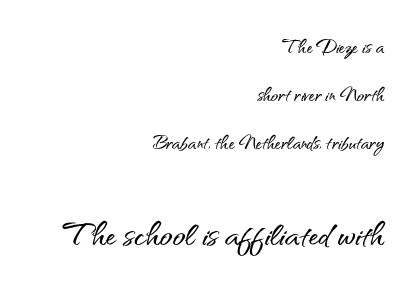
Q: Is the text italic (slanted)? A: Yes.
Q: Is the typeface a serif or a sans-serif typeface? A: Sans-serif.
Q: Is the text underlined? A: No.
Q: How is the paragraph aligned? A: Right-aligned.
Q: Is the spacing between letters normal or unusually wide? A: Normal.
Q: Is the spacing between lines tight, normal or loose? A: Loose.
Q: Which block of text is set in a larger size, the first (top) or the second (bottom)? A: The second (bottom) one.
Q: Width (condensed, normal, or wide)? A: Normal.
Q: Stroke contrast? A: Medium.
Q: x-height? A: Small.
Q: Monospaced? A: No.
